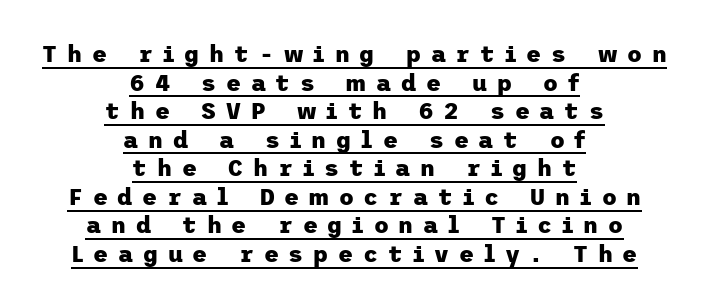
{"italic": "no", "bold": "yes", "underline": "yes", "align": "center", "line_spacing_ratio": 1.24, "letter_spacing": "wide", "letter_spacing_em": 0.43, "glyph_px": 23}
